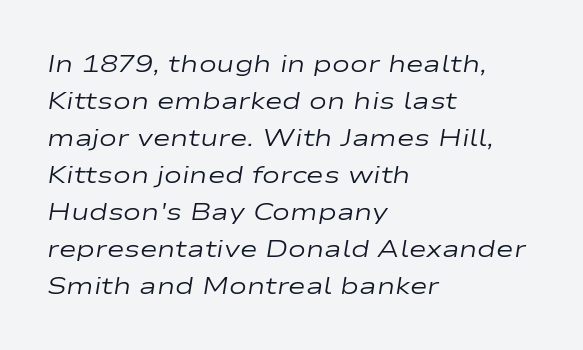
In CSS terms this would be text-align: left. This sample keeps an unexceptional amount of space between lines. The tracking reads as untouched default to a designer's eye. Vertical stems look standard width or narrower in stroke.
